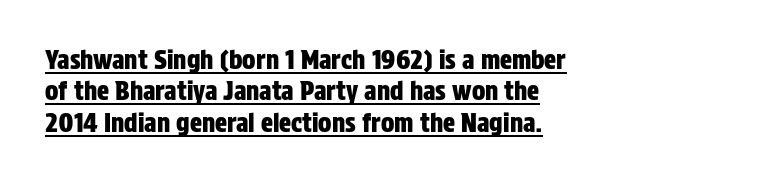
Q: Is the text italic (slanted)? A: No, it is upright.
Q: Is the text underlined? A: Yes.
Q: How is the paragraph aligned? A: Left-aligned.
Q: Is the spacing between letters normal or unusually wide? A: Normal.
Q: Is the spacing between lines tight, normal or loose? A: Normal.
